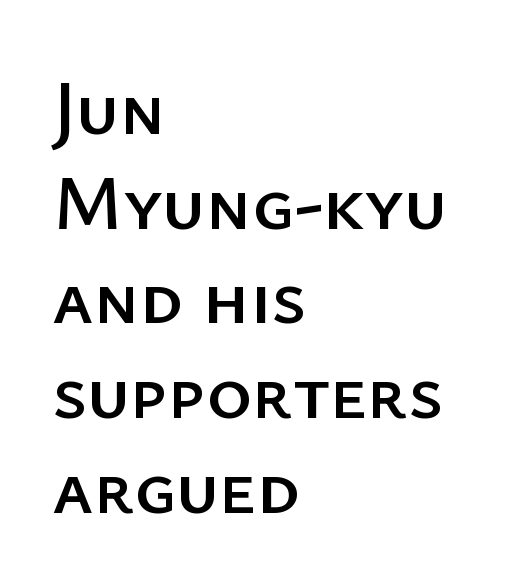
{"serif": "no", "italic": "no", "width": "normal", "stroke_contrast": "low", "x_height": "medium", "monospaced": "no", "underline": "no", "align": "left", "line_spacing_ratio": 1.23, "letter_spacing": "normal", "letter_spacing_em": 0.0, "glyph_px": 77}
